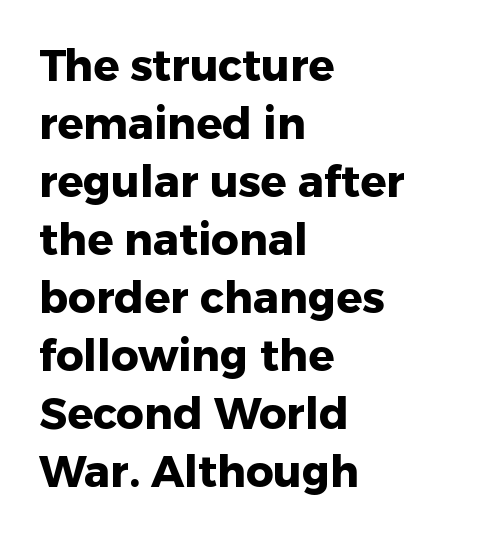
Q: Is the text bold? A: Yes.
Q: Is the text italic (slanted)? A: No, it is upright.
Q: Is the typeface a serif or a sans-serif typeface? A: Sans-serif.
Q: Is the text underlined? A: No.
Q: How is the paragraph aligned? A: Left-aligned.
Q: Is the spacing between letters normal or unusually wide? A: Normal.
Q: Is the spacing between lines tight, normal or loose? A: Normal.
Q: Width (condensed, normal, or wide)? A: Normal.
Q: Stroke contrast? A: Low.
Q: x-height? A: Medium.
Q: Monospaced? A: No.
